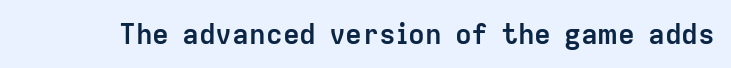
You can tell from the bare stems that sans-serif type was used. The face used here is proportionally spaced, like ordinary book or web type. You can tell it's not italic because the verticals are truly vertical. Between one letter and the next there's only the usual sliver of space. Plenty of ink on the page — the face is bold. A bare baseline throughout the passage.
